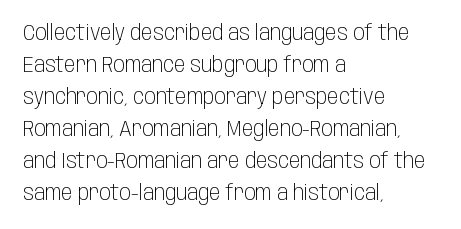
Vertical strokes here are truly vertical. The paragraph has a hard left edge and a soft right edge. The rendering uses a moderate line-height, typical for paragraphs. The cut favours lightness, reaching ordinary text weight at its darkest.
